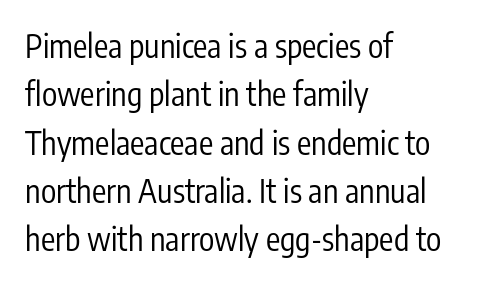
The image shows 32 px regular-weight, condensed sans-serif type, upright; set left-aligned, normal line spacing (1.51x), normal letter spacing, not underlined; low stroke contrast and a medium x-height.
